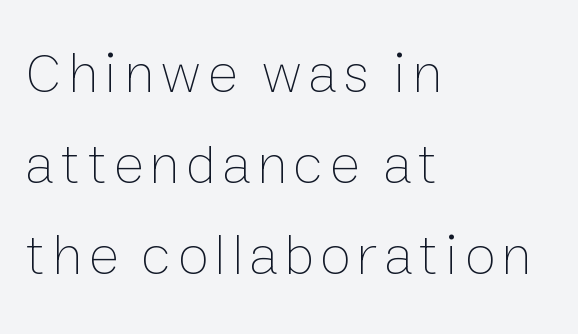
The image shows 57 px thin type, upright; set left-aligned, normal line spacing (1.6x), not underlined; low stroke contrast and a medium x-height.
